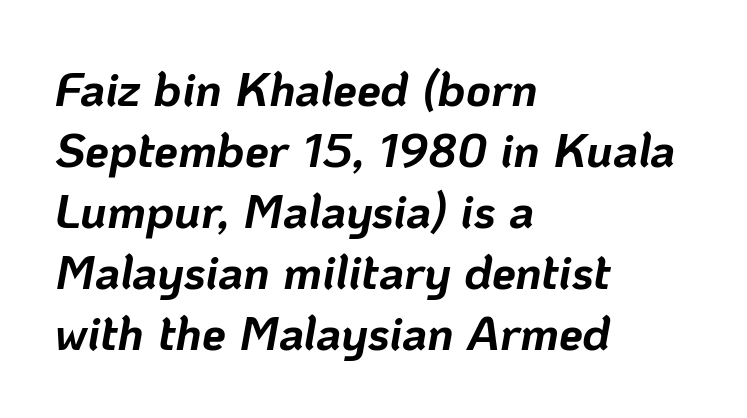
The image shows 48 px bold type, italic (leaning right); set left-aligned, normal line spacing (1.27x), normal letter spacing, not underlined; low stroke contrast and a medium x-height.
